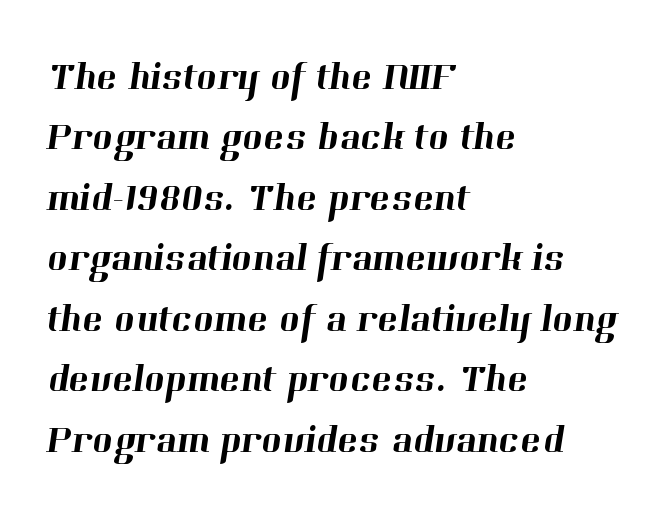
{"serif": "yes", "width": "normal", "stroke_contrast": "high", "x_height": "medium", "monospaced": "no", "underline": "no", "align": "left", "line_spacing": "normal", "line_spacing_ratio": 1.55, "letter_spacing": "normal", "letter_spacing_em": 0.0, "glyph_px": 39}
